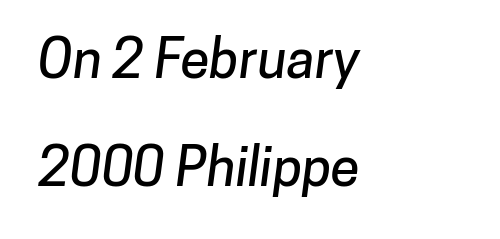
Q: Is the typeface a serif or a sans-serif typeface? A: Sans-serif.
Q: Is the text underlined? A: No.
Q: How is the paragraph aligned? A: Left-aligned.
Q: Is the spacing between letters normal or unusually wide? A: Normal.
Q: Is the spacing between lines tight, normal or loose? A: Loose.
Q: Width (condensed, normal, or wide)? A: Normal.
Q: Stroke contrast? A: Low.
Q: x-height? A: Medium.
Q: Monospaced? A: No.
